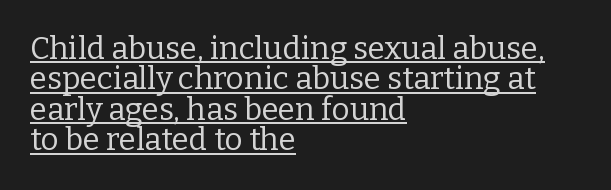
The image shows 31 px regular-weight serif type, upright; set left-aligned, tight line spacing (0.98x), normal letter spacing, underlined; low stroke contrast and a medium x-height.
